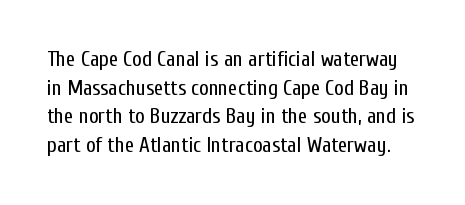
Q: Is the text bold? A: No.
Q: Is the text italic (slanted)? A: No, it is upright.
Q: Is the text underlined? A: No.
Q: Is the spacing between letters normal or unusually wide? A: Normal.
Q: Is the spacing between lines tight, normal or loose? A: Normal.
